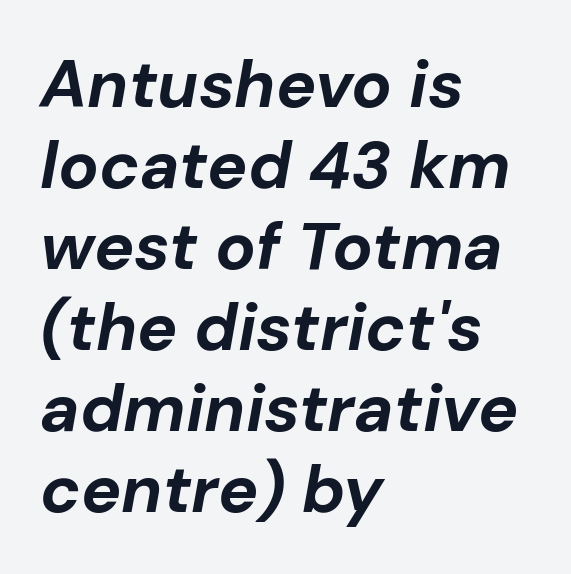
Q: Is the text bold? A: Yes.
Q: Is the text italic (slanted)? A: Yes, it leans right by about 10 degrees.
Q: Is the text underlined? A: No.
Q: How is the paragraph aligned? A: Left-aligned.
Q: Is the spacing between letters normal or unusually wide? A: Normal.
Q: Width (condensed, normal, or wide)? A: Normal.
Q: Stroke contrast? A: Low.
Q: x-height? A: Medium.
Q: Monospaced? A: No.
